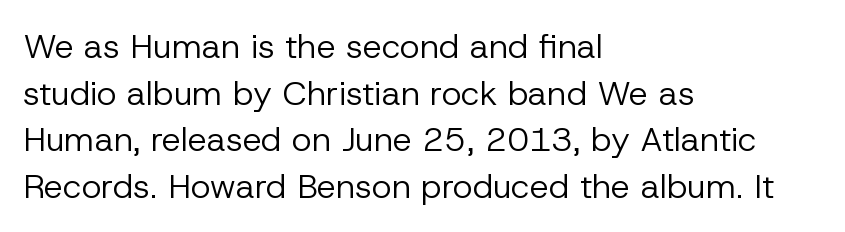
The image shows 34 px regular-weight sans-serif type, upright; set left-aligned, normal line spacing (1.37x), normal letter spacing, not underlined; low stroke contrast and a medium x-height.
